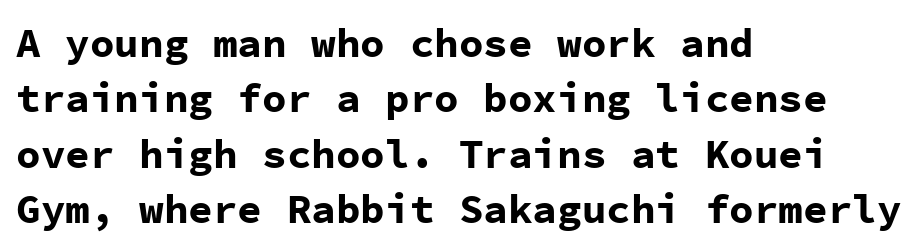
Q: Is the text bold? A: Yes.
Q: Is the text italic (slanted)? A: No, it is upright.
Q: Is the typeface a serif or a sans-serif typeface? A: Sans-serif.
Q: Is the text underlined? A: No.
Q: How is the paragraph aligned? A: Left-aligned.
Q: Is the spacing between letters normal or unusually wide? A: Normal.
Q: Is the spacing between lines tight, normal or loose? A: Normal.
Q: Width (condensed, normal, or wide)? A: Normal.
Q: Stroke contrast? A: Low.
Q: x-height? A: Medium.
Q: Monospaced? A: Yes.
